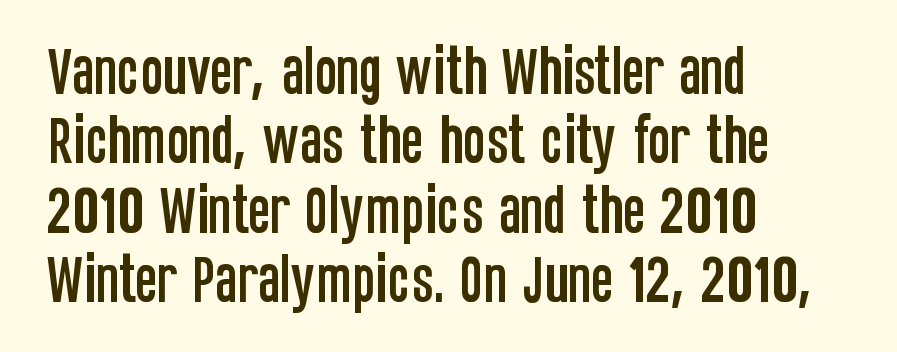
The image shows 53 px condensed sans-serif type, upright; set left-aligned, normal line spacing (1.31x), normal letter spacing, not underlined; low stroke contrast and a large x-height.
